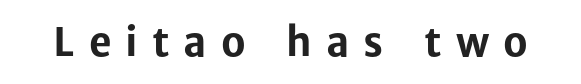
Each letter keeps its own natural width here, so spacing adapts to shape. Unlike a traditional serif, this face leaves its strokes unadorned. Plenty of ink on the page — the face is bold. The gap between lines stays unmarked. The lettering holds an erect, upright posture throughout.
